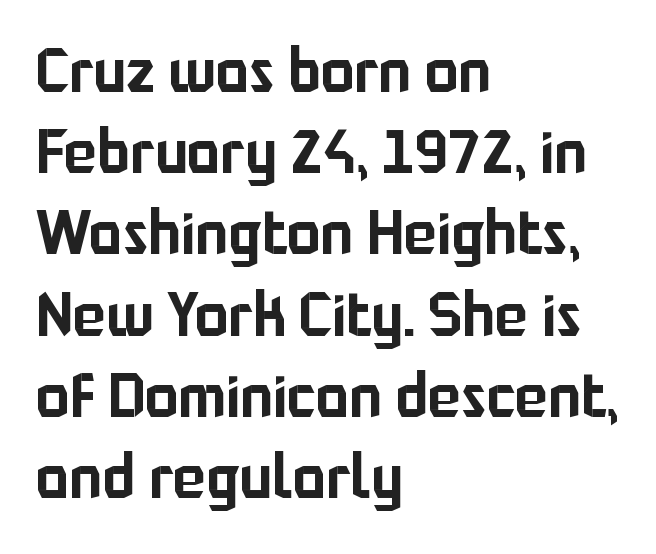
The image shows 62 px sans-serif type, upright; set left-aligned, normal line spacing (1.31x), normal letter spacing, not underlined; low stroke contrast and a medium x-height.
